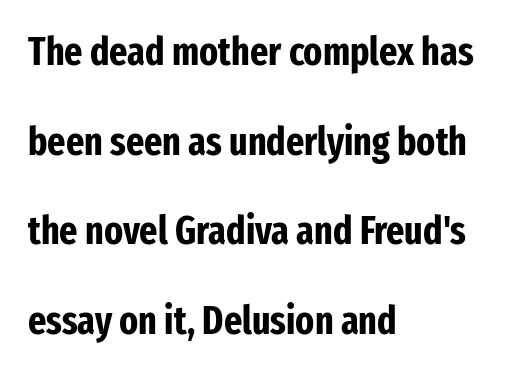
Each letter's strokes conclude bluntly, with no projecting serifs. You could fit nearly another row in the gap between these rows. Is there any slant? The stems are plumb. Letter spacing: default.
